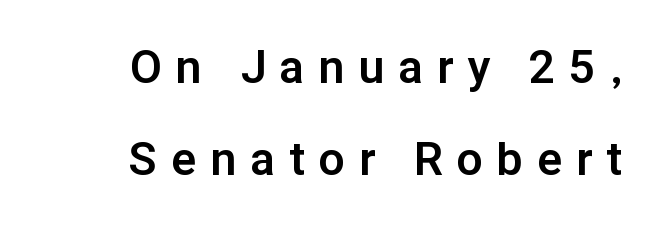
The image shows 46 px bold sans-serif type, upright; set right-aligned, loose line spacing (2.01x), unusually wide letter spacing (+0.32 em), not underlined; low stroke contrast and a medium x-height.
